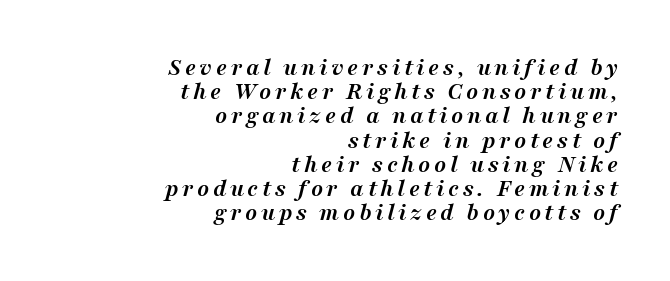
The text carries the slant typical of an italic or oblique font. The zone under the glyphs is completely vacant. Plenty of ink on the page — the face is bold. Baseline-to-baseline distance is barely more than the letter height. If you drew a ruler down the right edge, every line would touch it.
